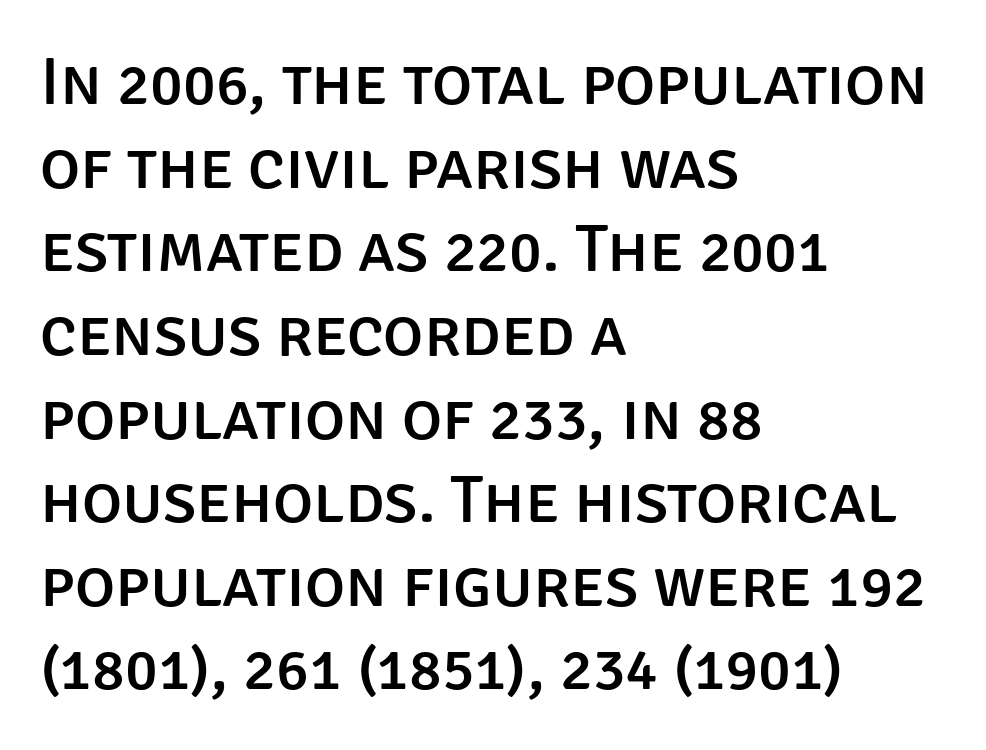
Q: Is the text italic (slanted)? A: No, it is upright.
Q: Is the typeface a serif or a sans-serif typeface? A: Sans-serif.
Q: Is the text underlined? A: No.
Q: How is the paragraph aligned? A: Left-aligned.
Q: Is the spacing between letters normal or unusually wide? A: Normal.
Q: Width (condensed, normal, or wide)? A: Normal.
Q: Stroke contrast? A: Low.
Q: x-height? A: Large.
Q: Monospaced? A: No.
